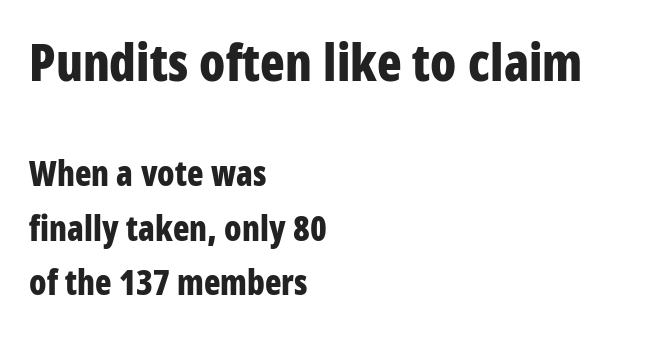
The face used here is proportionally spaced, like ordinary book or web type. Reading top to bottom, the characters get smaller at the block break. The sample has been set heavy, in full bold. The letters stand straight up with perfectly vertical stems. The letterforms sit shoulder to shoulder at normal distance.
